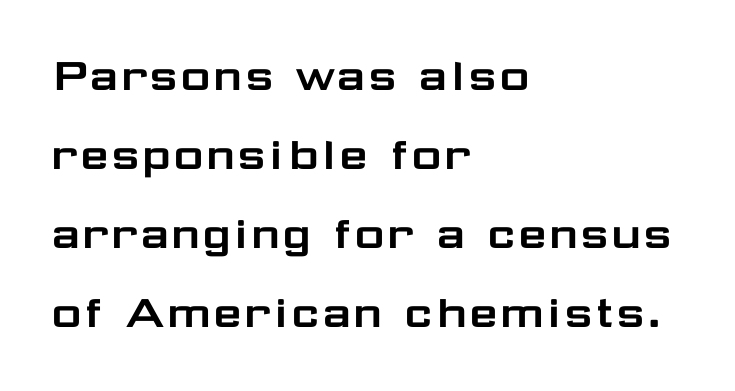
Note the varied advance widths — an 'i' is clearly narrower than an 'm'. Horizontal bands of white between lines are of average thickness. The space beneath each line is pristine and unruled. Look at the tracking — it's just the regular setting, nothing added. Alignment: flush left. Do the letters lean? They stand straight.
